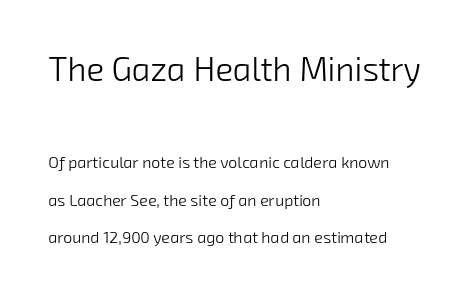
Standard letterfit; no display-style spreading of the glyphs. Caption: upper text group enlarged, lower text group reduced. The foot of each line stays bare and open. The passage shown is not bold in any degree. The block of text is sparse from top to bottom, with ample space between rows. Each letter's strokes conclude bluntly, with no projecting serifs.
